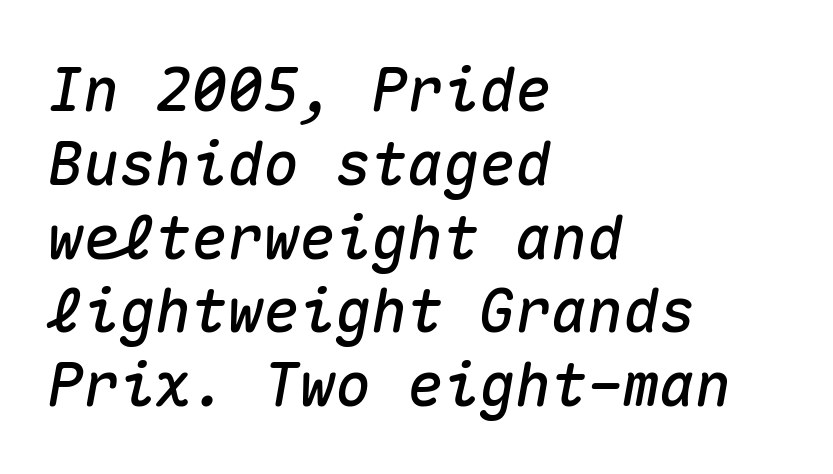
Left-aligned paragraph, ragged on the right. The string is rendered with underlining switched off. Default kerning and tracking; the words read as compact shapes. Quick note: italic.
